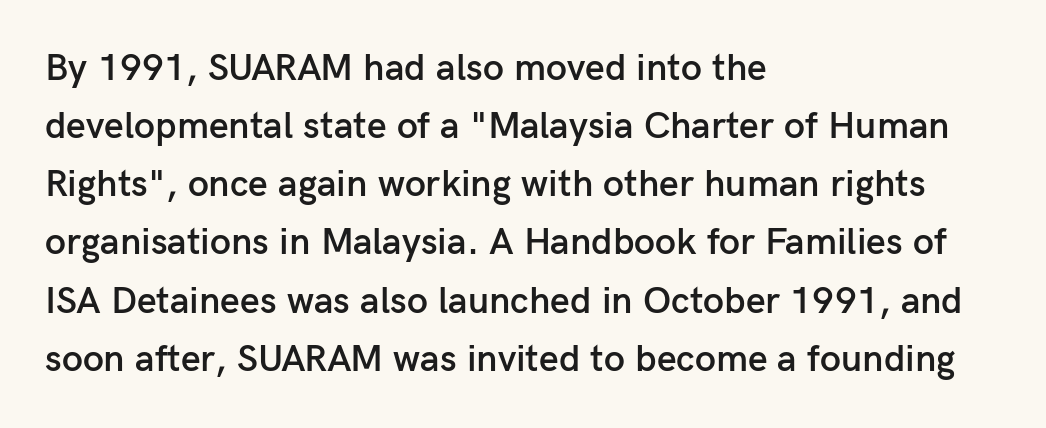
Each new line begins a customary step beneath the previous one. Here the designer chose a conventional face with non-uniform glyph widths. How heavy is the stroke? Medium-heavy — a semibold, shy of bold. The horizontal fit of the characters is conventional and even. You can tell it's not italic because the verticals are truly vertical.
